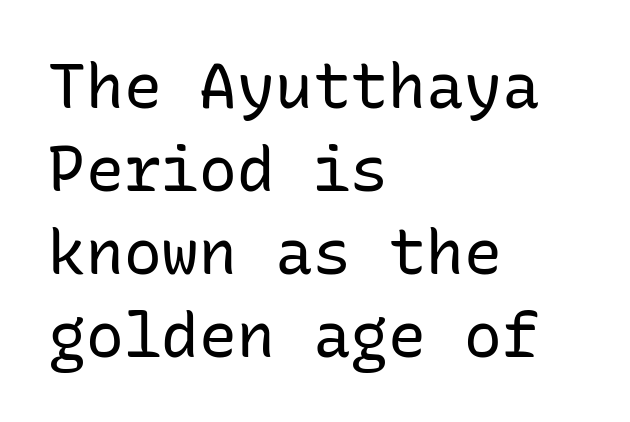
A sans-serif font was chosen for this passage. Monospaced: the letters line up in strict vertical columns. Words appear dense and cohesive because spacing is normal. A light-to-regular cut is what we see here.
